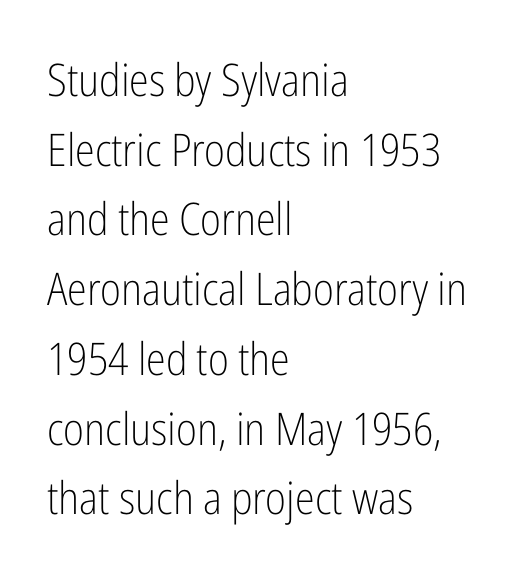
Q: Is the text bold? A: No.
Q: Is the text italic (slanted)? A: No, it is upright.
Q: Is the typeface a serif or a sans-serif typeface? A: Sans-serif.
Q: Is the text underlined? A: No.
Q: How is the paragraph aligned? A: Left-aligned.
Q: Is the spacing between letters normal or unusually wide? A: Normal.
Q: Is the spacing between lines tight, normal or loose? A: Normal.
Q: Width (condensed, normal, or wide)? A: Condensed.
Q: Stroke contrast? A: Low.
Q: x-height? A: Medium.
Q: Monospaced? A: No.
